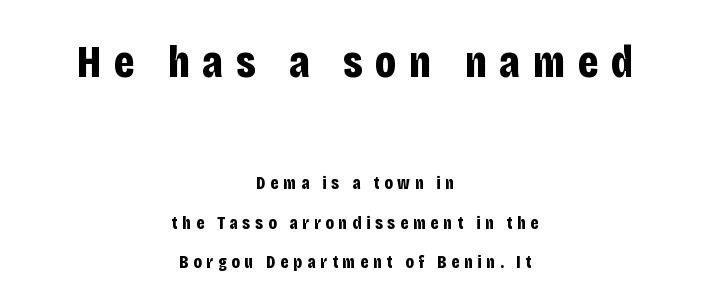
The image shows 46 px bold, condensed sans-serif type, upright; set centered, loose line spacing (2.2x), unusually wide letter spacing (+0.27 em), not underlined; the first (top) block is 2.56x larger; low stroke contrast and a large x-height.
